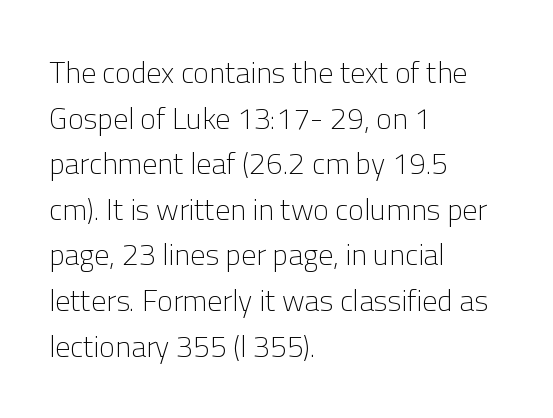
Q: Is the text bold? A: No.
Q: Is the text italic (slanted)? A: No, it is upright.
Q: Is the typeface a serif or a sans-serif typeface? A: Sans-serif.
Q: Is the text underlined? A: No.
Q: How is the paragraph aligned? A: Left-aligned.
Q: Is the spacing between letters normal or unusually wide? A: Normal.
Q: Is the spacing between lines tight, normal or loose? A: Normal.
Q: Width (condensed, normal, or wide)? A: Normal.
Q: Stroke contrast? A: Low.
Q: x-height? A: Medium.
Q: Monospaced? A: No.
